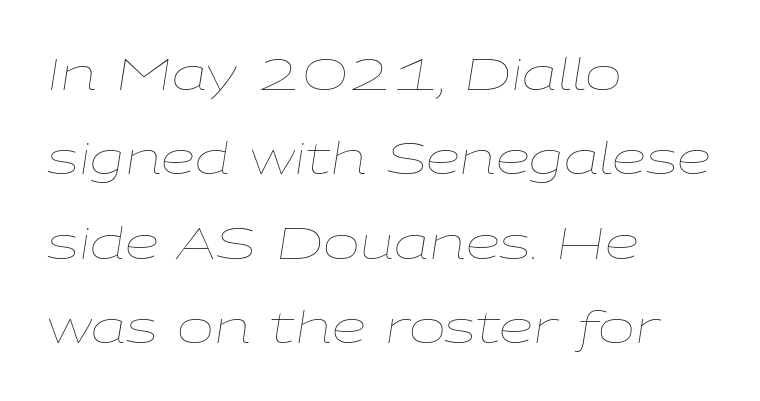
The image shows 44 px thin, wide type, italic (leaning right); set left-aligned, loose line spacing (1.92x), normal letter spacing, not underlined; low stroke contrast and a medium x-height.
